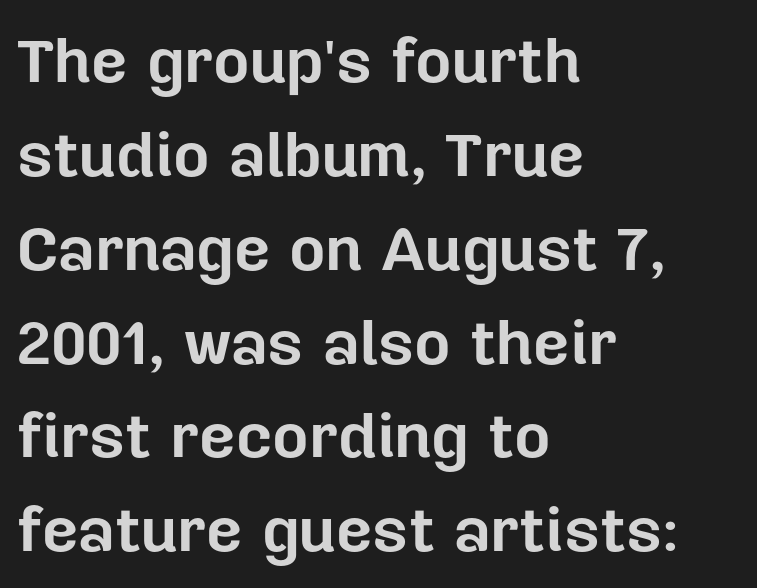
{"serif": "no", "italic": "no", "bold": "yes", "weight": "bold", "width": "normal", "stroke_contrast": "low", "x_height": "medium", "monospaced": "no", "underline": "no", "align": "left", "line_spacing": "normal", "line_spacing_ratio": 1.49, "letter_spacing": "normal", "letter_spacing_em": 0.0, "glyph_px": 63}
